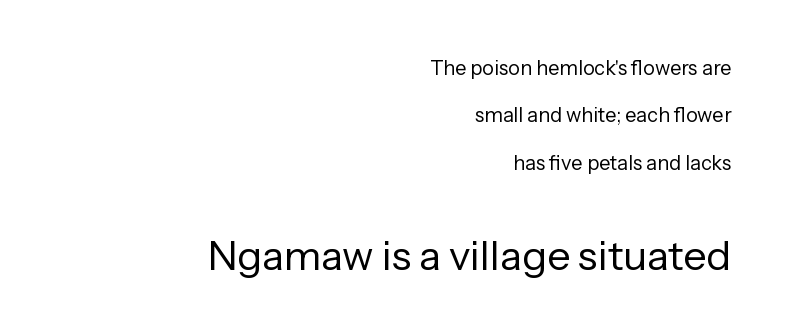
{"serif": "no", "italic": "no", "bold": "no", "weight": "regular", "width": "normal", "stroke_contrast": "low", "x_height": "medium", "monospaced": "no", "underline": "no", "align": "right", "line_spacing": "loose", "line_spacing_ratio": 2.37, "letter_spacing": "normal", "letter_spacing_em": 0.0, "larger_block": "second", "size_ratio": 2.05, "glyph_px": 41}
